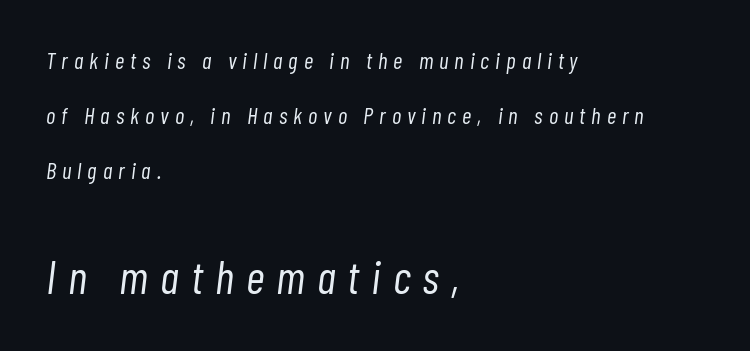
The image shows 46 px light, condensed type, italic (leaning right); set left-aligned, loose line spacing (2.4x), unusually wide letter spacing (+0.26 em), not underlined; the second (bottom) block is 2.0x larger; low stroke contrast and a medium x-height.
